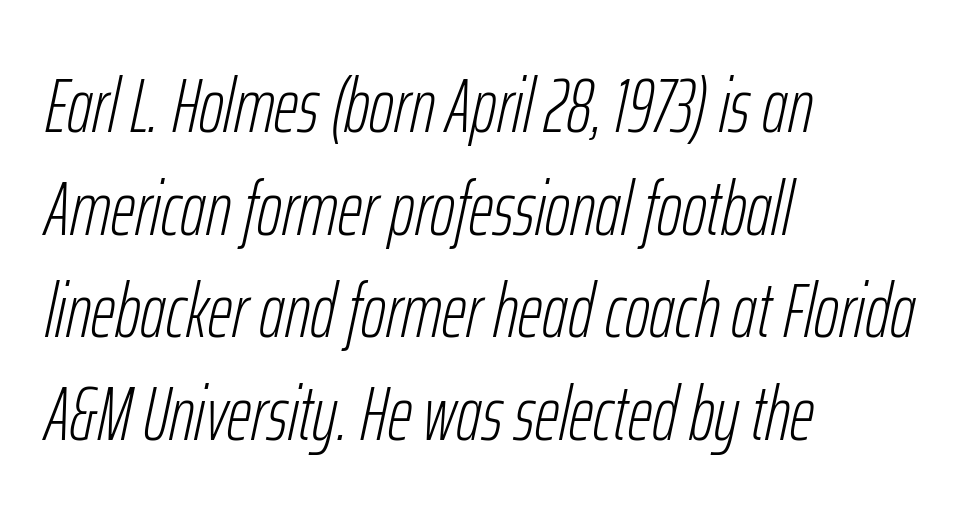
Q: Is the text bold? A: No.
Q: Is the text italic (slanted)? A: Yes, it leans right by about 12 degrees.
Q: Is the text underlined? A: No.
Q: How is the paragraph aligned? A: Left-aligned.
Q: Is the spacing between letters normal or unusually wide? A: Normal.
Q: Is the spacing between lines tight, normal or loose? A: Normal.
Q: Width (condensed, normal, or wide)? A: Condensed.
Q: Stroke contrast? A: Low.
Q: x-height? A: Medium.
Q: Monospaced? A: No.
